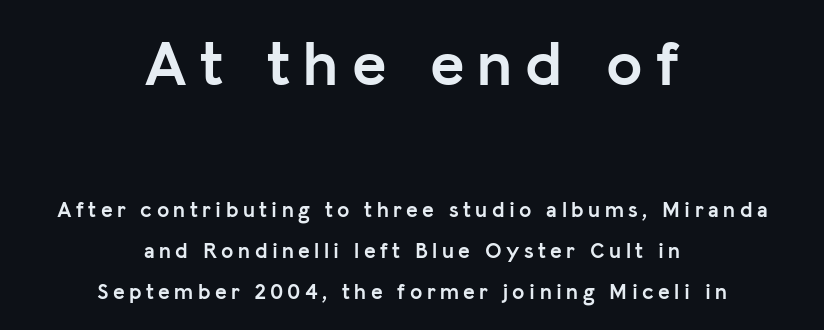
The rendering uses natural spacing where letterforms have individual widths. Summary of weight: heavy, a full bold. The baseline area is clear. The letters stand upright; this is a roman face. Layout note: lines centered. Of the two passages, the one on top uses the larger point size.
